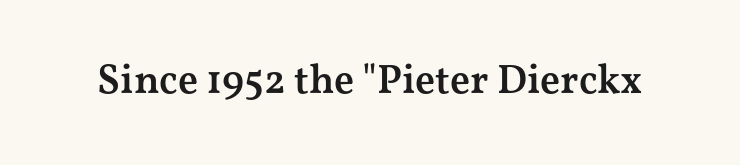
Q: Is the text bold? A: Semi-bold.
Q: Is the text italic (slanted)? A: No, it is upright.
Q: Is the typeface a serif or a sans-serif typeface? A: Serif.
Q: Is the text underlined? A: No.
Q: Is the spacing between letters normal or unusually wide? A: Normal.
Q: Width (condensed, normal, or wide)? A: Wide.
Q: Stroke contrast? A: Medium.
Q: x-height? A: Medium.
Q: Monospaced? A: No.
